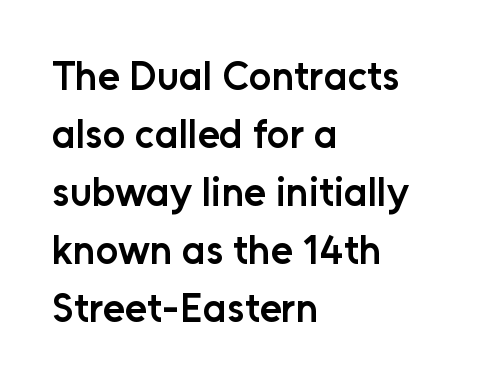
The image shows 40 px semibold sans-serif type, upright; set left-aligned, normal line spacing (1.45x), normal letter spacing, not underlined; low stroke contrast and a medium x-height.
